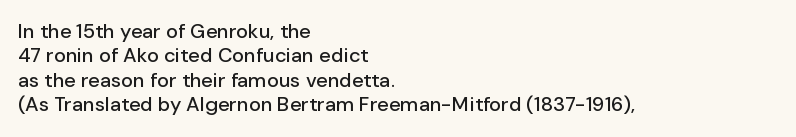
{"italic": "no", "underline": "no", "align": "left", "line_spacing_ratio": 1.22, "letter_spacing": "normal", "letter_spacing_em": 0.0, "glyph_px": 20}
